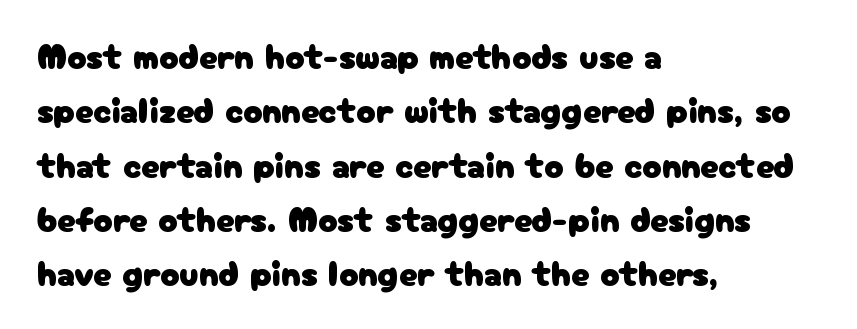
Q: Is the text italic (slanted)? A: No, it is upright.
Q: Is the typeface a serif or a sans-serif typeface? A: Sans-serif.
Q: Is the text underlined? A: No.
Q: How is the paragraph aligned? A: Left-aligned.
Q: Is the spacing between letters normal or unusually wide? A: Normal.
Q: Is the spacing between lines tight, normal or loose? A: Normal.
Q: Width (condensed, normal, or wide)? A: Normal.
Q: Stroke contrast? A: Low.
Q: x-height? A: Medium.
Q: Monospaced? A: No.
